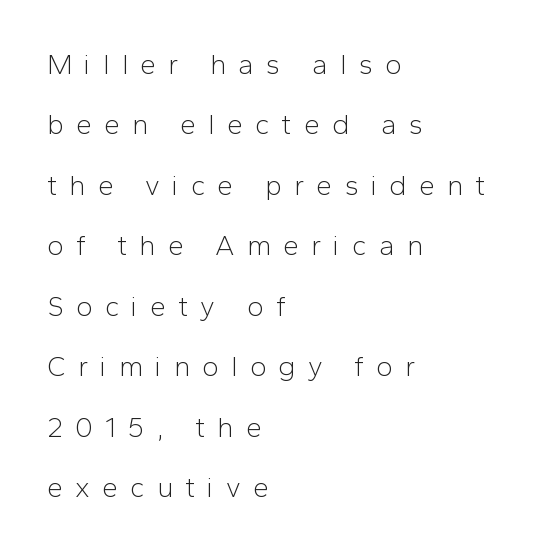
The leading is generous, giving the passage an open texture. The weight would be labelled regular, book, light, or lighter still. Each letter keeps its own natural width here, so spacing adapts to shape. Substantial extra tracking has been applied to these lines.
